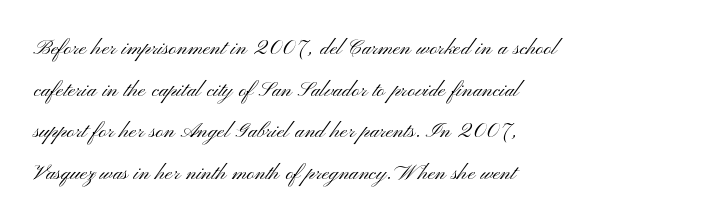
{"bold": "no", "underline": "no", "align": "left", "line_spacing": "normal", "line_spacing_ratio": 1.54, "letter_spacing": "normal", "letter_spacing_em": 0.0, "glyph_px": 27}
